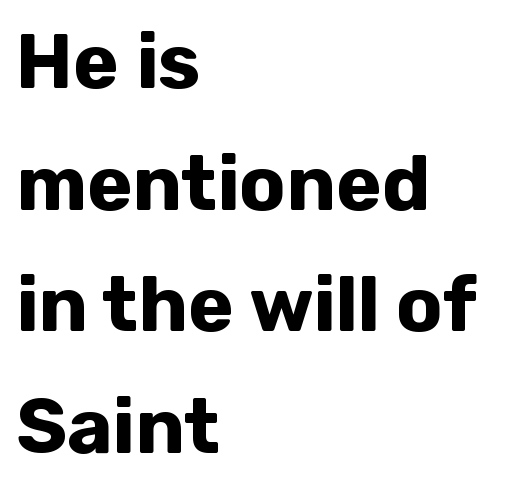
The image shows 77 px bold sans-serif type, upright; set left-aligned, normal line spacing (1.58x), normal letter spacing, not underlined; low stroke contrast and a medium x-height.
